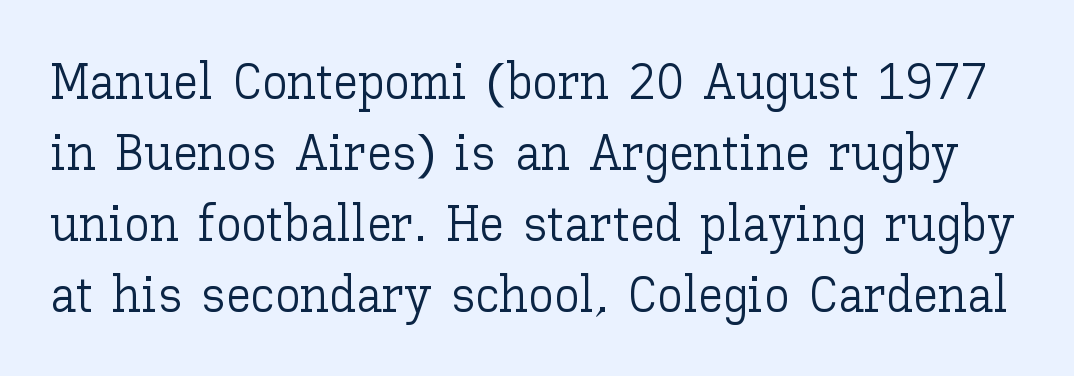
The image shows 51 px light type, upright; set normal line spacing (1.39x), normal letter spacing, not underlined; low stroke contrast and a medium x-height.
